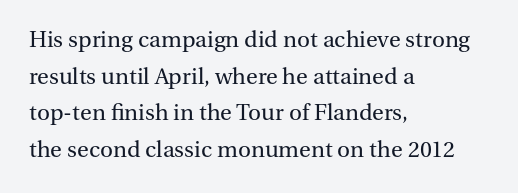
{"italic": "no", "bold": "no", "underline": "no", "align": "left", "line_spacing": "normal", "line_spacing_ratio": 1.53, "letter_spacing": "normal", "letter_spacing_em": 0.0, "glyph_px": 24}
